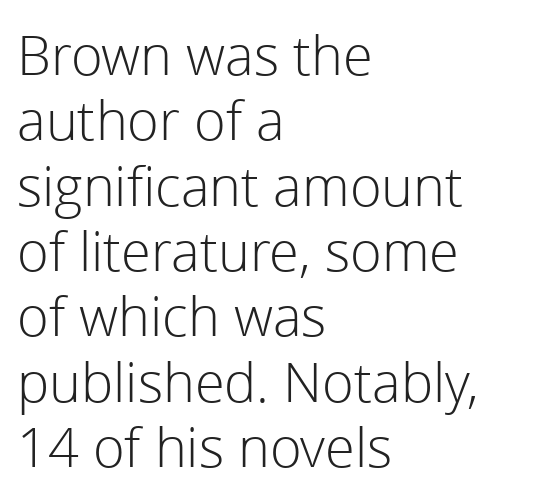
You could call the tracking neutral — neither tight nor loose. Heft: none added — not bold. Do the characters align in a grid? No, the font is proportional. Glance below the letters and you will spot only blank space.
